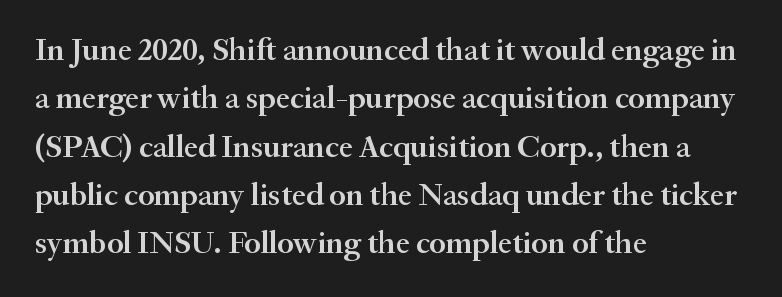
{"serif": "yes", "italic": "no", "bold": "semi", "weight": "semibold", "width": "normal", "stroke_contrast": "medium", "x_height": "small", "monospaced": "no", "underline": "no", "align": "left", "line_spacing": "normal", "line_spacing_ratio": 1.51, "letter_spacing": "normal", "letter_spacing_em": 0.0, "glyph_px": 32}
